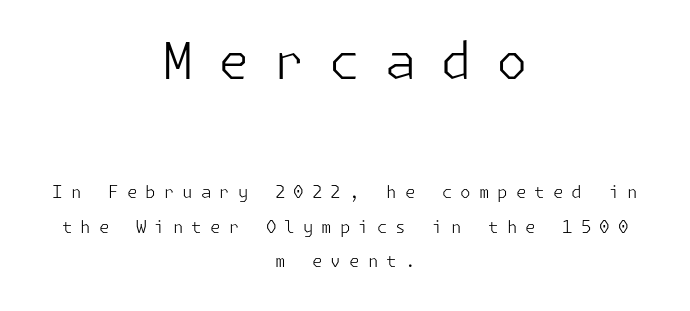
{"serif": "no", "italic": "no", "bold": "no", "weight": "light", "width": "normal", "stroke_contrast": "low", "x_height": "medium", "underline": "no", "align": "center", "line_spacing": "loose", "line_spacing_ratio": 2.04, "letter_spacing": "wide", "letter_spacing_em": 0.47, "larger_block": "first", "size_ratio": 3.0, "glyph_px": 51}
